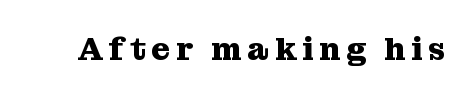
The image shows 32 px heavy serif type, upright; set not underlined; medium stroke contrast and a medium x-height.
